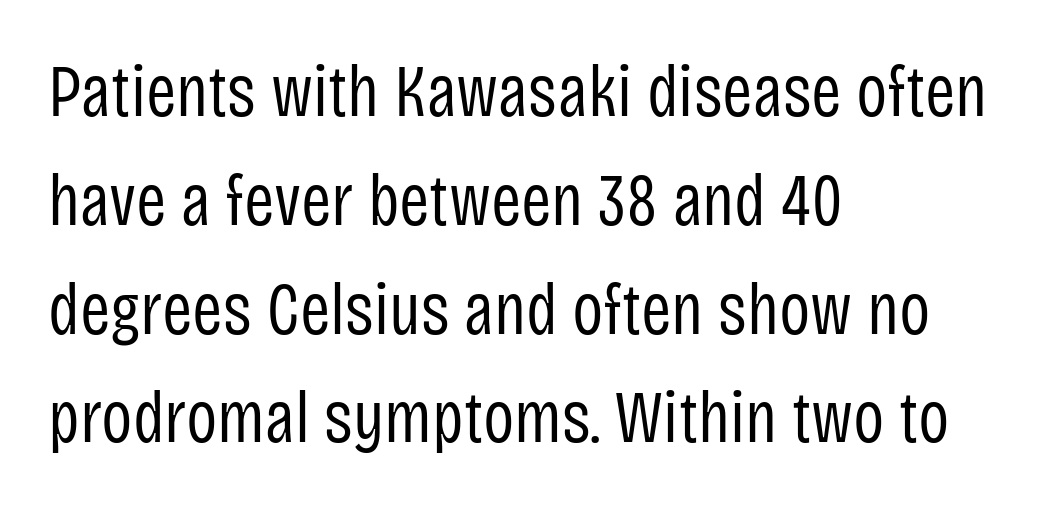
The image shows 73 px regular-weight, condensed sans-serif type, upright; set left-aligned, normal line spacing (1.49x), normal letter spacing, not underlined; low stroke contrast and a large x-height.
